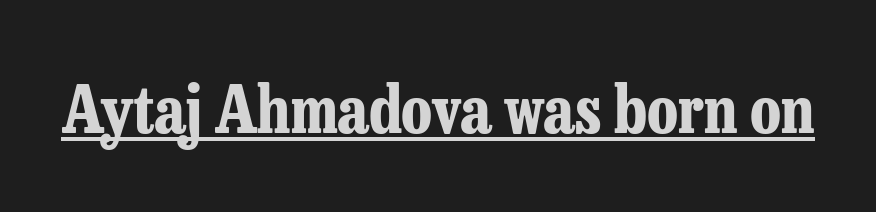
This sample uses a serif face. These lines keep a tight, regular rhythm from letter to letter. Weight check: bold — yes, fully. The words here are underlined.
